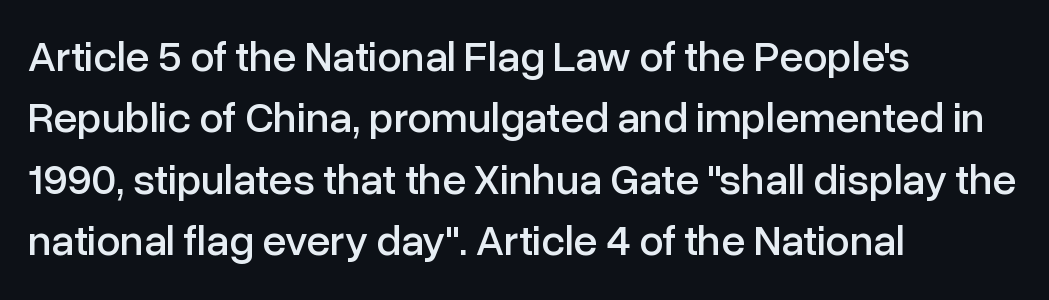
Q: Is the text italic (slanted)? A: No, it is upright.
Q: Is the typeface a serif or a sans-serif typeface? A: Sans-serif.
Q: Is the text underlined? A: No.
Q: How is the paragraph aligned? A: Left-aligned.
Q: Is the spacing between letters normal or unusually wide? A: Normal.
Q: Is the spacing between lines tight, normal or loose? A: Normal.
Q: Width (condensed, normal, or wide)? A: Normal.
Q: Stroke contrast? A: Low.
Q: x-height? A: Medium.
Q: Monospaced? A: No.
